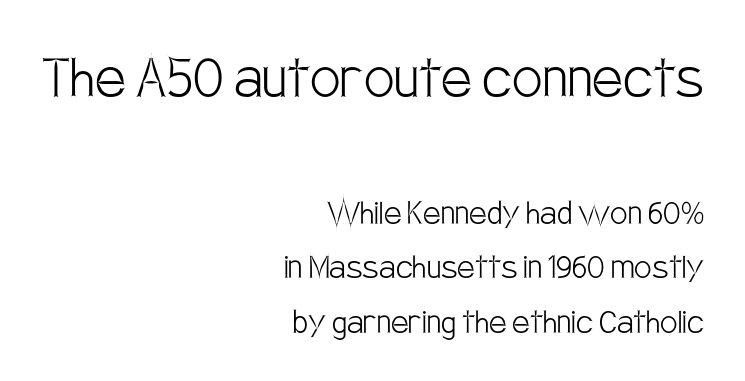
Rows of type keep a routine distance in the vertical direction. Rendered with straight, roman letterforms. Line endings align vertically; line beginnings do not. Lines of text with bare space underneath. The rendering shows plain stroke endings on the letterforms — a sans-serif design.
